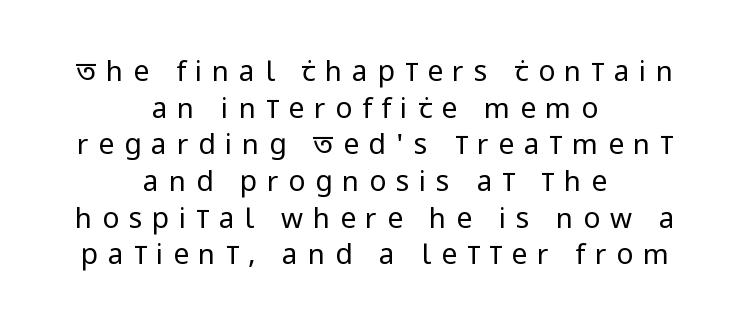
{"serif": "no", "italic": "no", "bold": "no", "weight": "regular", "width": "condensed", "stroke_contrast": "low", "x_height": "large", "monospaced": "no", "underline": "no", "align": "center", "line_spacing": "normal", "line_spacing_ratio": 1.31, "letter_spacing": "wide", "letter_spacing_em": 0.35, "glyph_px": 28}
